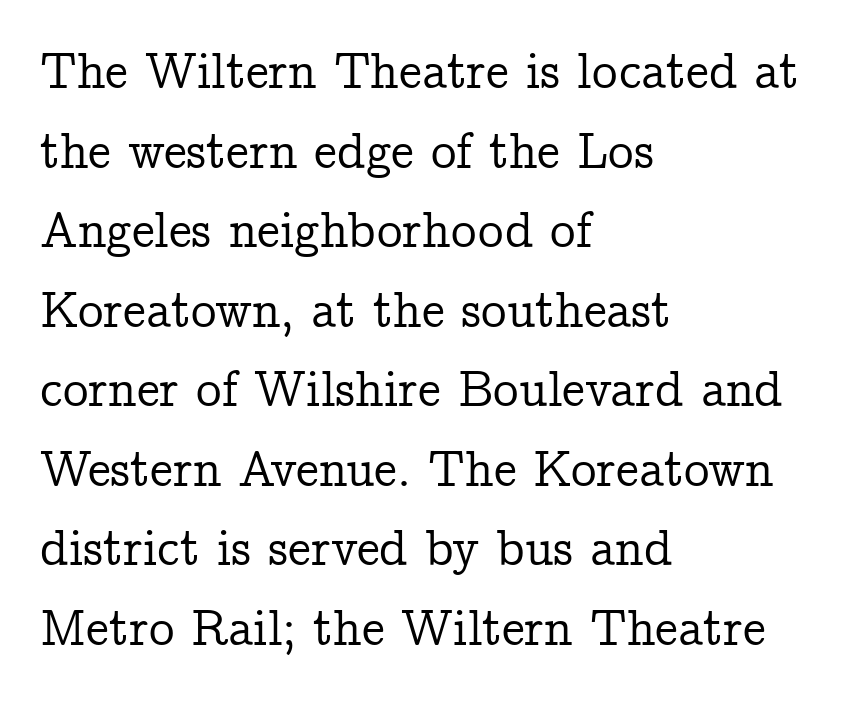
Q: Is the text italic (slanted)? A: No, it is upright.
Q: Is the typeface a serif or a sans-serif typeface? A: Serif.
Q: Is the text underlined? A: No.
Q: How is the paragraph aligned? A: Left-aligned.
Q: Is the spacing between letters normal or unusually wide? A: Normal.
Q: Is the spacing between lines tight, normal or loose? A: Normal.
Q: Width (condensed, normal, or wide)? A: Normal.
Q: Stroke contrast? A: Low.
Q: x-height? A: Medium.
Q: Monospaced? A: No.
